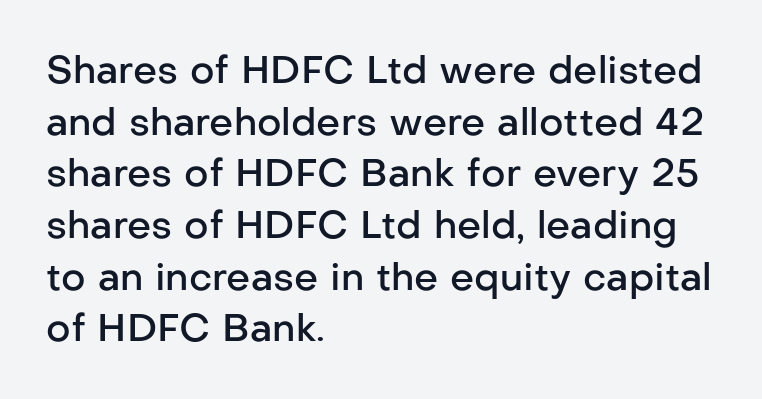
Q: Is the text bold? A: Semi-bold.
Q: Is the text italic (slanted)? A: No, it is upright.
Q: Is the typeface a serif or a sans-serif typeface? A: Sans-serif.
Q: Is the text underlined? A: No.
Q: How is the paragraph aligned? A: Left-aligned.
Q: Is the spacing between letters normal or unusually wide? A: Normal.
Q: Is the spacing between lines tight, normal or loose? A: Normal.
Q: Width (condensed, normal, or wide)? A: Normal.
Q: Stroke contrast? A: Low.
Q: x-height? A: Medium.
Q: Monospaced? A: No.
